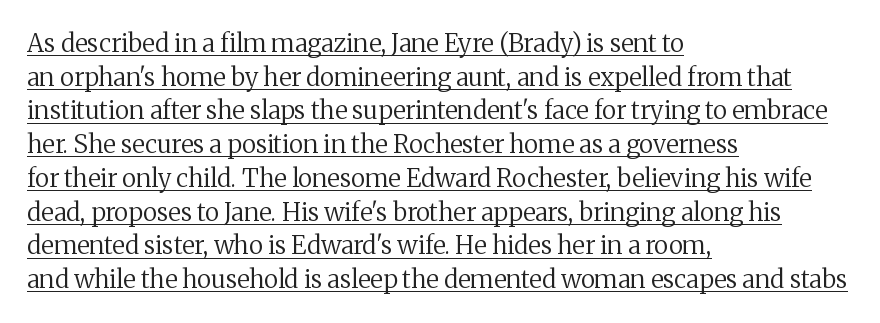
Q: Is the text bold? A: No.
Q: Is the text italic (slanted)? A: No, it is upright.
Q: Is the text underlined? A: Yes.
Q: How is the paragraph aligned? A: Left-aligned.
Q: Is the spacing between letters normal or unusually wide? A: Normal.
Q: Is the spacing between lines tight, normal or loose? A: Normal.
